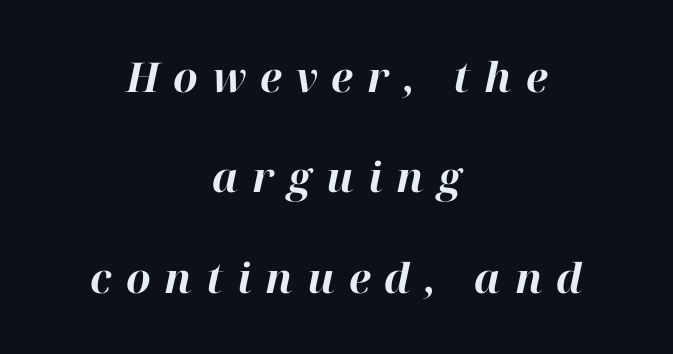
A typesetter would call this leading open, well beyond the default. Heavy, bold letterforms. The face used here is rendered with a markedly widened letterfit. Glance below the letters and you will spot only blank space. Short and long lines alike share a common midpoint.
